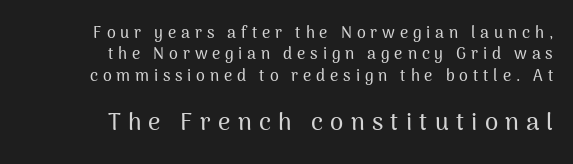
The image shows 24 px text type, upright; set right-aligned, normal line spacing (1.34x), unusually wide letter spacing (+0.3 em), not underlined; the second (bottom) block is 1.5x larger.
